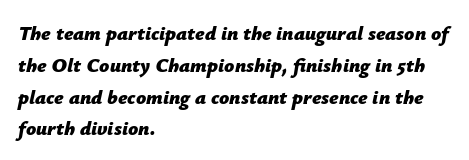
The image shows 20 px bold type, italic (leaning right); set left-aligned, normal line spacing (1.59x), normal letter spacing, not underlined.
